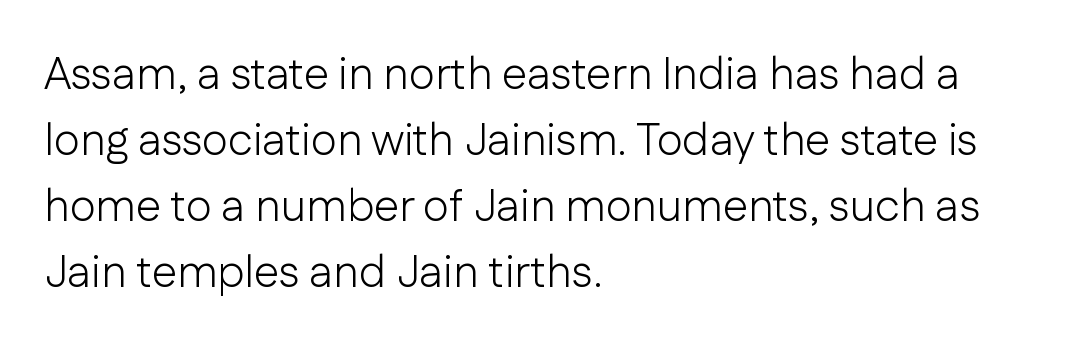
This rendering features lettering with no underline. A sans-serif font was chosen for this passage. The characters are drawn with everyday or finer stroke widths. No italicization has been applied; the sample stays upright. Words appear dense and cohesive because spacing is normal.
